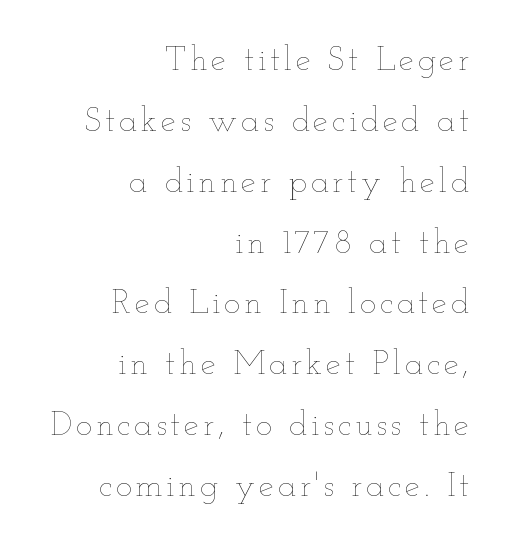
The image shows 34 px thin, wide type, upright; set right-aligned, line spacing 1.79x, not underlined; low stroke contrast and a small x-height.
